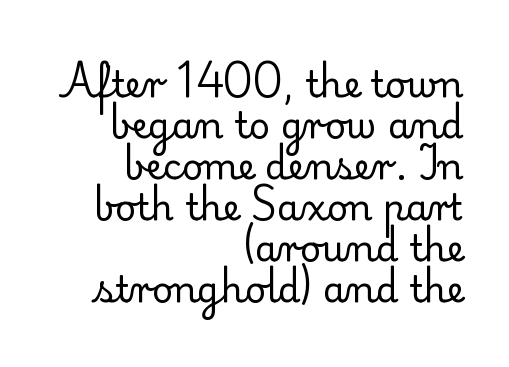
Q: Is the text bold? A: No.
Q: Is the text italic (slanted)? A: No, it is upright.
Q: Is the typeface a serif or a sans-serif typeface? A: Serif.
Q: Is the text underlined? A: No.
Q: How is the paragraph aligned? A: Right-aligned.
Q: Is the spacing between letters normal or unusually wide? A: Normal.
Q: Is the spacing between lines tight, normal or loose? A: Tight.
Q: Width (condensed, normal, or wide)? A: Normal.
Q: Stroke contrast? A: Low.
Q: x-height? A: Small.
Q: Monospaced? A: No.
